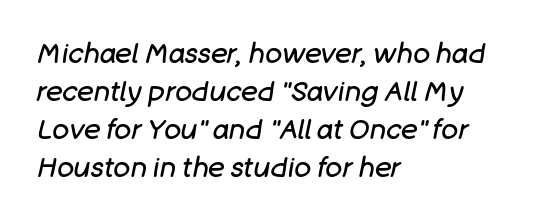
Q: Is the text bold? A: No.
Q: Is the text italic (slanted)? A: Yes, it leans right by about 11 degrees.
Q: Is the text underlined? A: No.
Q: How is the paragraph aligned? A: Left-aligned.
Q: Is the spacing between letters normal or unusually wide? A: Normal.
Q: Is the spacing between lines tight, normal or loose? A: Normal.
Q: Width (condensed, normal, or wide)? A: Normal.
Q: Stroke contrast? A: Low.
Q: x-height? A: Large.
Q: Monospaced? A: No.
